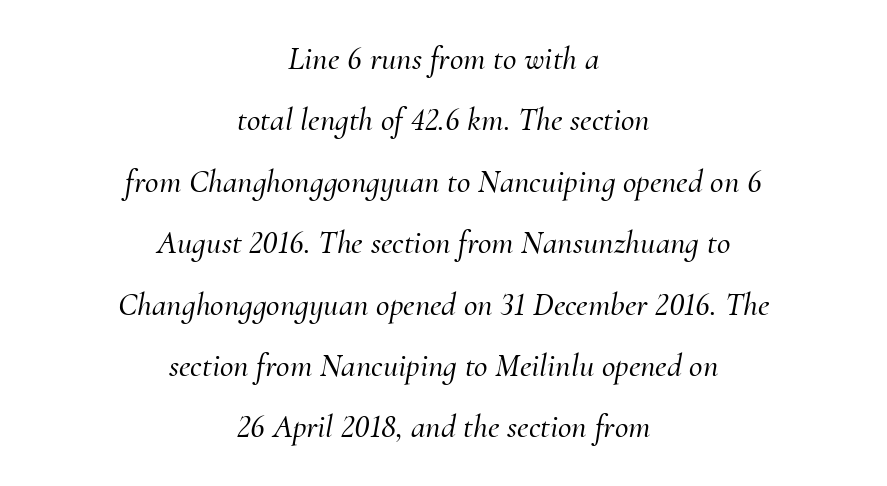
The image shows 33 px serif type, italic (leaning right); set centered, line spacing 1.86x, normal letter spacing, not underlined; medium stroke contrast and a small x-height.
